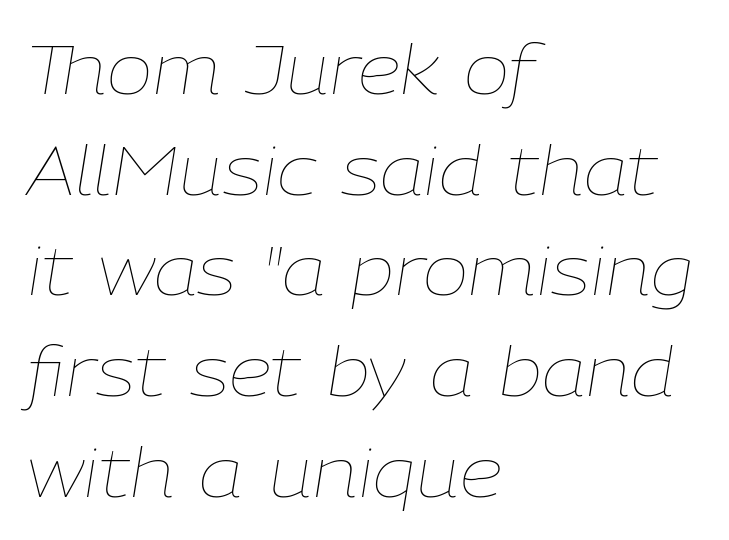
{"italic": "yes", "lean": "right", "slant_degrees": 9, "bold": "no", "weight": "thin", "width": "normal", "stroke_contrast": "low", "x_height": "medium", "monospaced": "no", "underline": "no", "align": "left", "line_spacing": "normal", "line_spacing_ratio": 1.46, "letter_spacing": "normal", "letter_spacing_em": 0.0, "glyph_px": 69}
